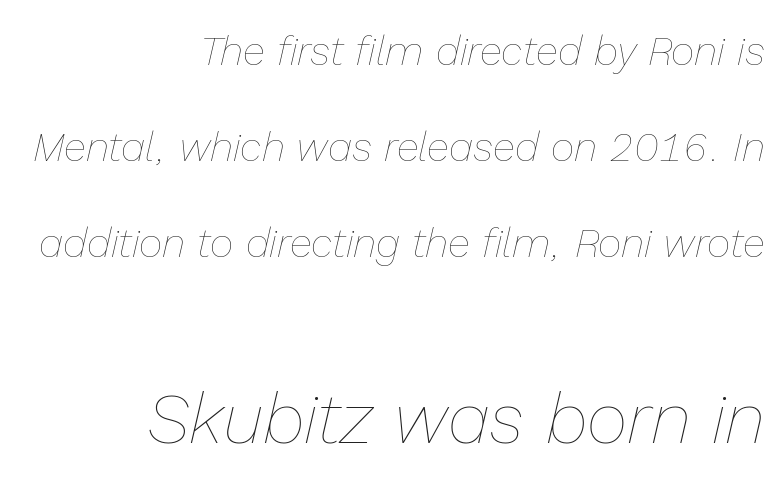
The image shows 71 px thin type, italic (leaning right); set right-aligned, loose line spacing (2.34x), normal letter spacing, not underlined; the second (bottom) block is 1.73x larger; low stroke contrast and a medium x-height.
